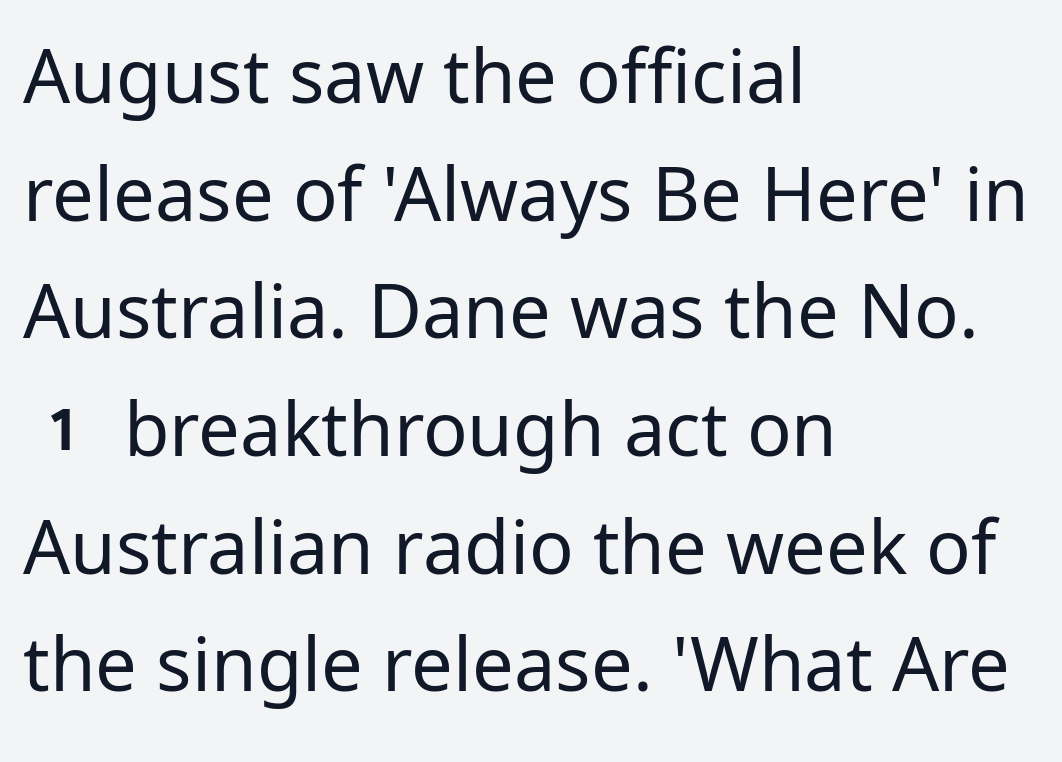
A quiet, ordinary-to-light weight characterises the typeface. This sample uses plain, unmodified letter spacing. Type style note: lacks serifs. Unlike italic type, these characters show no tilt at all. Words float on clear page, feet unadorned. The rendering anchors every line to the left-hand side.
